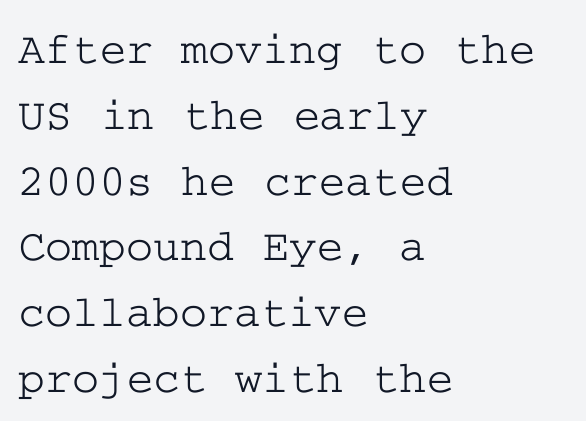
The image shows 46 px wide serif type, upright; set left-aligned, normal line spacing (1.43x), normal letter spacing, not underlined; low stroke contrast and a medium x-height.
